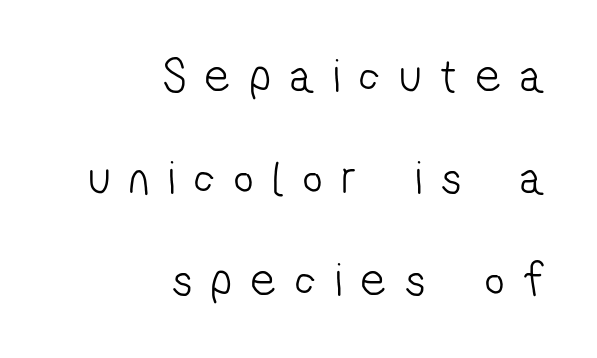
The image shows 48 px light, condensed sans-serif type; set right-aligned, loose line spacing (2.13x), unusually wide letter spacing (+0.41 em), not underlined; low stroke contrast and a medium x-height.
